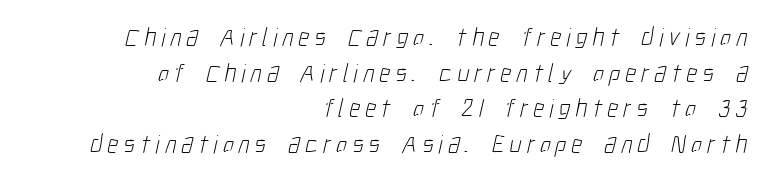
The image shows 26 px text type; set right-aligned, normal line spacing (1.37x), unusually wide letter spacing (+0.2 em), not underlined.
